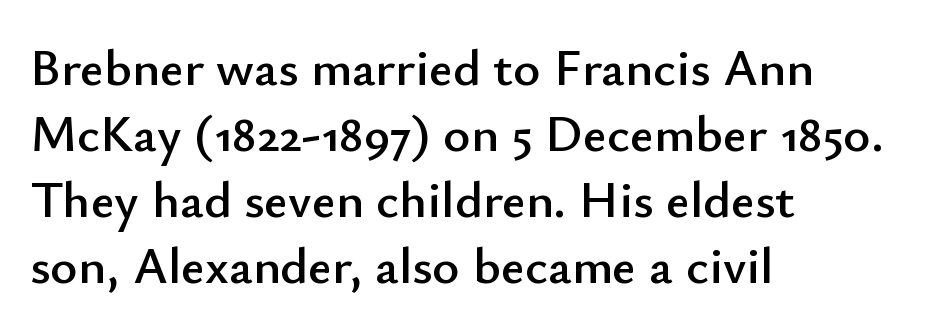
Q: Is the text italic (slanted)? A: No, it is upright.
Q: Is the typeface a serif or a sans-serif typeface? A: Sans-serif.
Q: Is the text underlined? A: No.
Q: How is the paragraph aligned? A: Left-aligned.
Q: Is the spacing between letters normal or unusually wide? A: Normal.
Q: Is the spacing between lines tight, normal or loose? A: Normal.
Q: Width (condensed, normal, or wide)? A: Normal.
Q: Stroke contrast? A: Low.
Q: x-height? A: Small.
Q: Monospaced? A: No.
